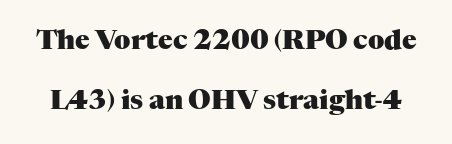
The image shows 27 px bold type, upright; set loose line spacing (2.22x), normal letter spacing, not underlined.
